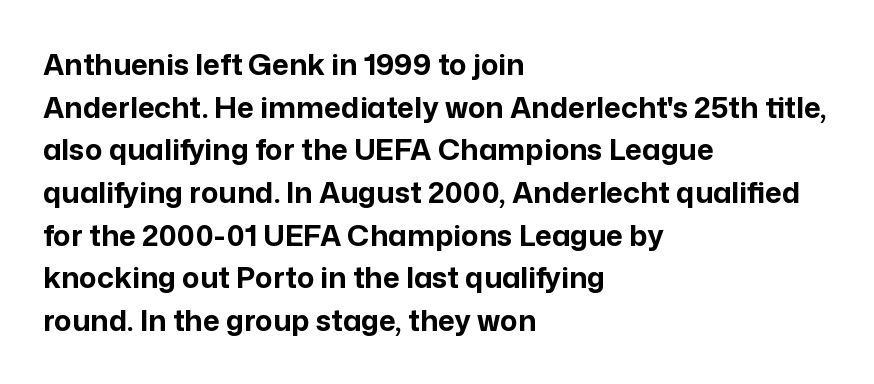
{"serif": "no", "italic": "no", "bold": "yes", "weight": "bold", "width": "normal", "stroke_contrast": "low", "x_height": "medium", "monospaced": "no", "underline": "no", "align": "left", "line_spacing": "normal", "line_spacing_ratio": 1.47, "letter_spacing": "normal", "letter_spacing_em": 0.0, "glyph_px": 29}
